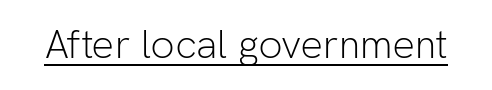
{"serif": "no", "italic": "no", "bold": "no", "weight": "light", "width": "normal", "stroke_contrast": "low", "x_height": "medium", "monospaced": "no", "underline": "yes", "letter_spacing": "normal", "letter_spacing_em": 0.0, "glyph_px": 40}
